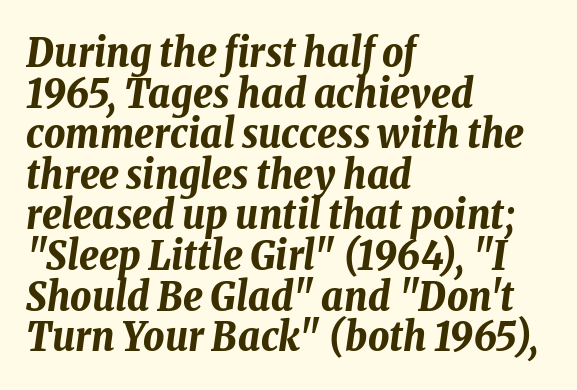
{"italic": "yes", "lean": "right", "slant_degrees": 8, "bold": "yes", "weight": "bold", "width": "condensed", "stroke_contrast": "low", "x_height": "medium", "monospaced": "no", "underline": "no", "align": "left", "line_spacing": "tight", "line_spacing_ratio": 0.99, "letter_spacing": "normal", "letter_spacing_em": 0.0, "glyph_px": 41}
